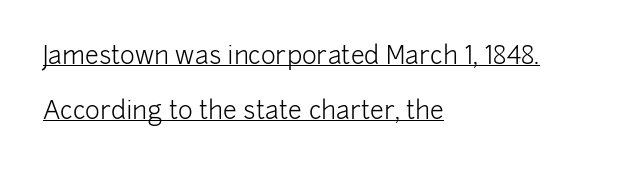
{"italic": "no", "bold": "no", "underline": "yes", "align": "left", "line_spacing": "loose", "line_spacing_ratio": 2.21, "letter_spacing": "normal", "letter_spacing_em": 0.0, "glyph_px": 25}
